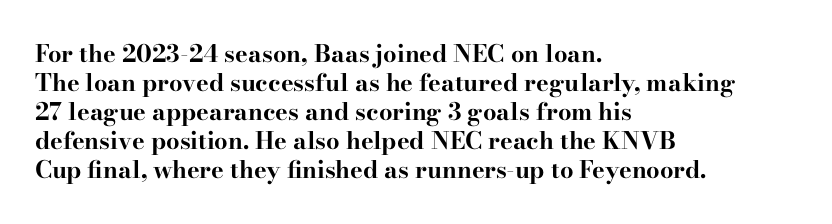
Bold? Absolutely — the strokes are thick and heavy. These lines are set flush left with a ragged right edge. Each row of text sits above clean, open space. There is no visible air inserted between adjacent glyphs. The type sits square on the baseline with zero lean.
